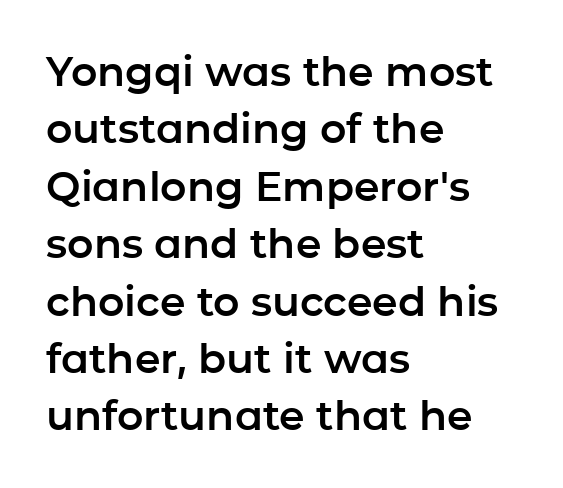
{"serif": "no", "italic": "no", "width": "normal", "stroke_contrast": "low", "x_height": "medium", "monospaced": "no", "underline": "no", "align": "left", "line_spacing": "normal", "line_spacing_ratio": 1.4, "letter_spacing": "normal", "letter_spacing_em": 0.0, "glyph_px": 41}
